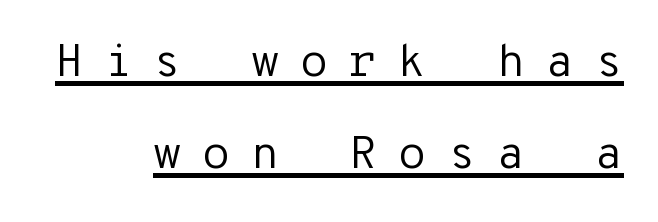
The image shows 46 px regular-weight sans-serif type, upright, monospaced; set right-aligned, loose line spacing (2.01x), unusually wide letter spacing (+0.45 em), underlined; low stroke contrast and a medium x-height.
